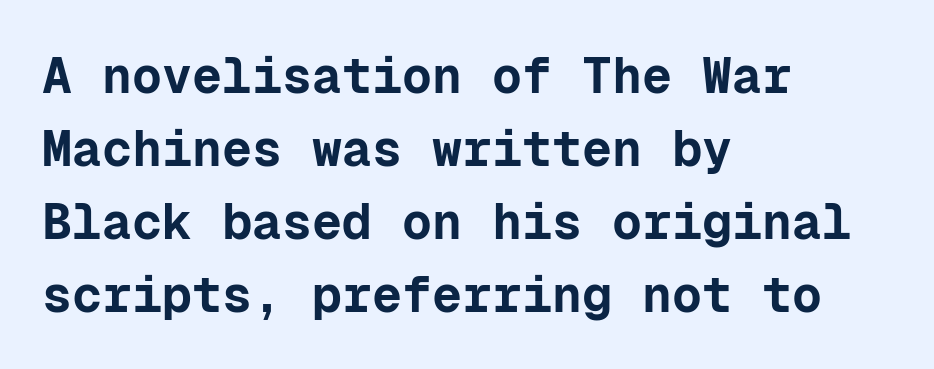
Q: Is the text bold? A: Yes.
Q: Is the text italic (slanted)? A: No, it is upright.
Q: Is the typeface a serif or a sans-serif typeface? A: Sans-serif.
Q: Is the text underlined? A: No.
Q: How is the paragraph aligned? A: Left-aligned.
Q: Is the spacing between letters normal or unusually wide? A: Normal.
Q: Is the spacing between lines tight, normal or loose? A: Normal.
Q: Width (condensed, normal, or wide)? A: Normal.
Q: Stroke contrast? A: Low.
Q: x-height? A: Medium.
Q: Monospaced? A: Yes.
